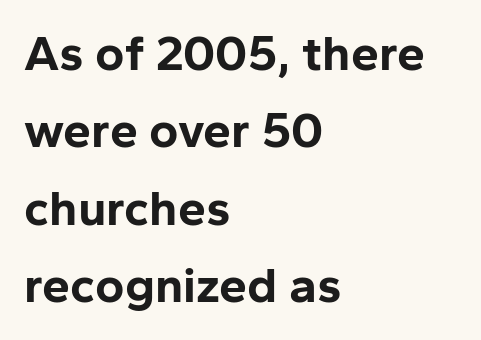
{"serif": "no", "italic": "no", "bold": "yes", "weight": "bold", "width": "normal", "stroke_contrast": "low", "x_height": "medium", "monospaced": "no", "underline": "no", "align": "left", "line_spacing": "normal", "line_spacing_ratio": 1.55, "letter_spacing": "normal", "letter_spacing_em": 0.0, "glyph_px": 50}
